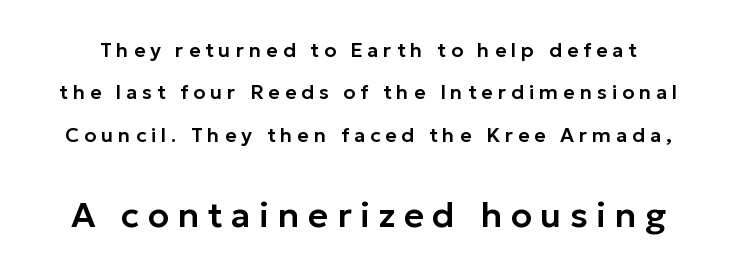
You could not count columns in this text — the font is proportionally spaced. Quick note: interline space is abundant. Typographically, this falls in the sans-serif category. The lower block of text is set noticeably larger than the block above it. Does the lettering tilt? It doesn't — this is upright.
